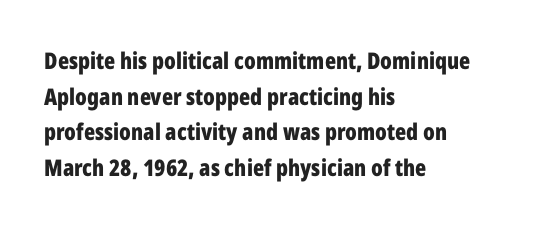
Is the block centered? No — it sits flush against the left margin. A full-strength bold gives these letters their thick strokes. The zone under the glyphs is completely vacant. This sample uses an upright cut, with every glyph sitting square on the baseline. The passage shown has conventional tracking throughout. The line-height multiplier appears to be the usual default.
